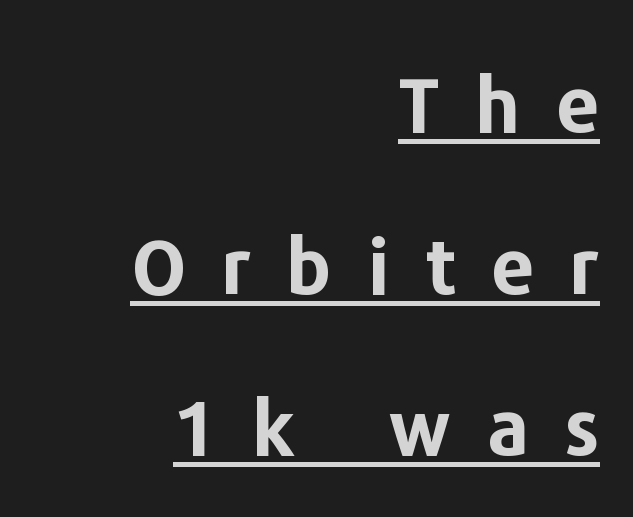
Is there an underline? Yes — a line sits under the letters. Every stem runs plumb, perpendicular to the baseline. There is plenty of visible air inserted between adjacent glyphs. Each letter keeps its own natural width here, so spacing adapts to shape.
